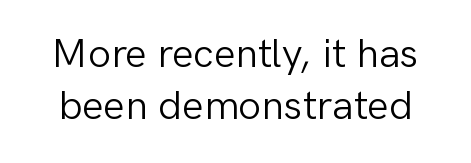
The image shows 41 px light sans-serif type, upright; set normal line spacing (1.28x), normal letter spacing, not underlined; low stroke contrast and a medium x-height.
